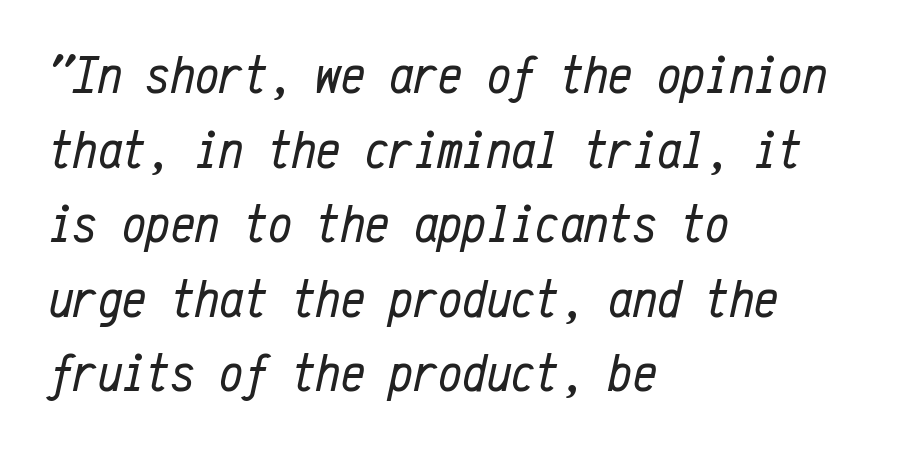
{"italic": "yes", "lean": "right", "slant_degrees": 12, "bold": "no", "weight": "regular", "width": "condensed", "stroke_contrast": "low", "x_height": "medium", "monospaced": "yes", "underline": "no", "align": "left", "line_spacing": "normal", "line_spacing_ratio": 1.38, "letter_spacing": "normal", "letter_spacing_em": 0.0, "glyph_px": 54}
